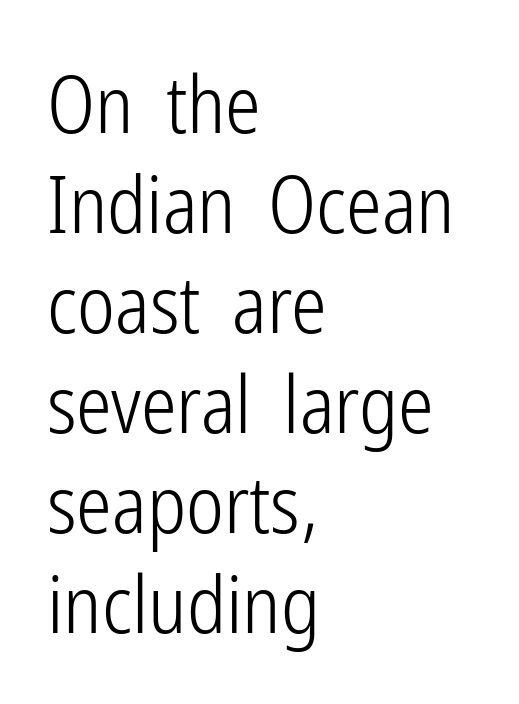
{"serif": "no", "italic": "no", "bold": "no", "weight": "light", "width": "condensed", "stroke_contrast": "low", "x_height": "medium", "monospaced": "no", "underline": "no", "align": "left", "line_spacing": "normal", "line_spacing_ratio": 1.25, "letter_spacing": "normal", "letter_spacing_em": 0.0, "glyph_px": 80}
